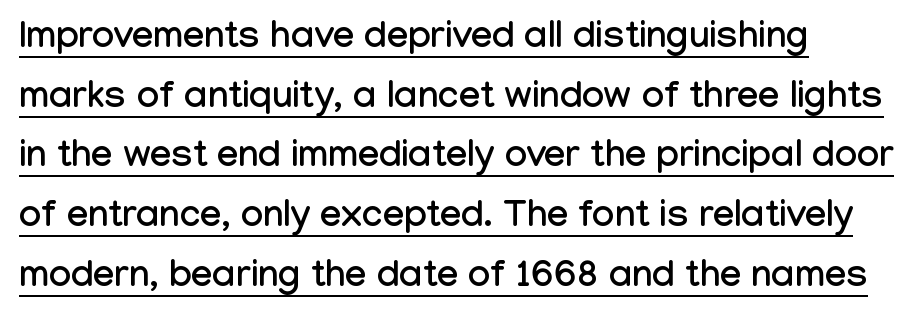
Q: Is the text italic (slanted)? A: No, it is upright.
Q: Is the typeface a serif or a sans-serif typeface? A: Sans-serif.
Q: Is the text underlined? A: Yes.
Q: How is the paragraph aligned? A: Left-aligned.
Q: Is the spacing between letters normal or unusually wide? A: Normal.
Q: Is the spacing between lines tight, normal or loose? A: Normal.
Q: Width (condensed, normal, or wide)? A: Condensed.
Q: Stroke contrast? A: Low.
Q: x-height? A: Medium.
Q: Monospaced? A: No.
